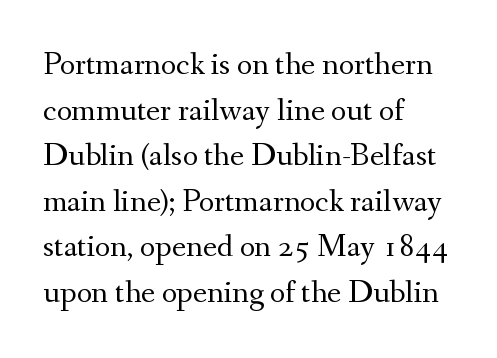
Q: Is the text bold? A: No.
Q: Is the text italic (slanted)? A: No, it is upright.
Q: Is the typeface a serif or a sans-serif typeface? A: Serif.
Q: Is the text underlined? A: No.
Q: How is the paragraph aligned? A: Left-aligned.
Q: Is the spacing between letters normal or unusually wide? A: Normal.
Q: Is the spacing between lines tight, normal or loose? A: Normal.
Q: Width (condensed, normal, or wide)? A: Normal.
Q: Stroke contrast? A: Medium.
Q: x-height? A: Small.
Q: Monospaced? A: No.
